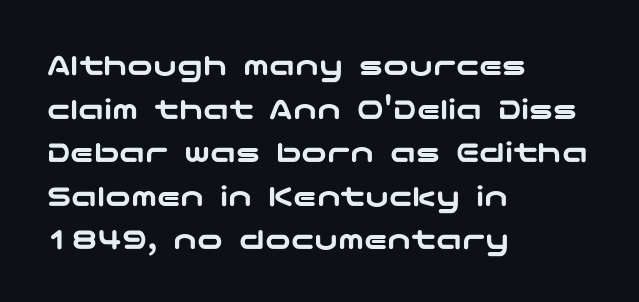
The image shows 32 px wide sans-serif type, upright; set left-aligned, normal line spacing (1.36x), normal letter spacing, not underlined; low stroke contrast and a medium x-height.
